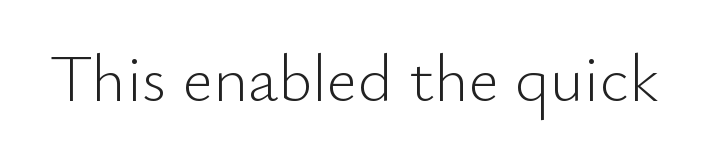
Spacing between characters is what you'd get straight out of the box. Glance below the letters and you will spot only blank space. Vertical stems look standard width or narrower in stroke. Here the designer chose a conventional face with non-uniform glyph widths.
